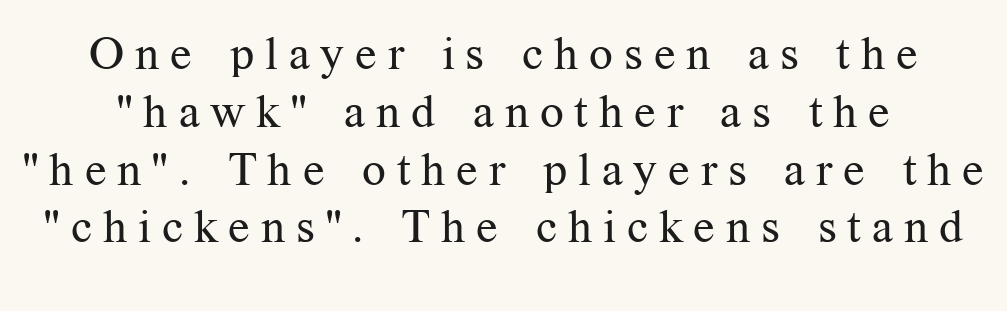
The image shows 47 px regular-weight serif type, upright; set line spacing 1.23x, unusually wide letter spacing (+0.23 em), not underlined; medium stroke contrast and a medium x-height.
